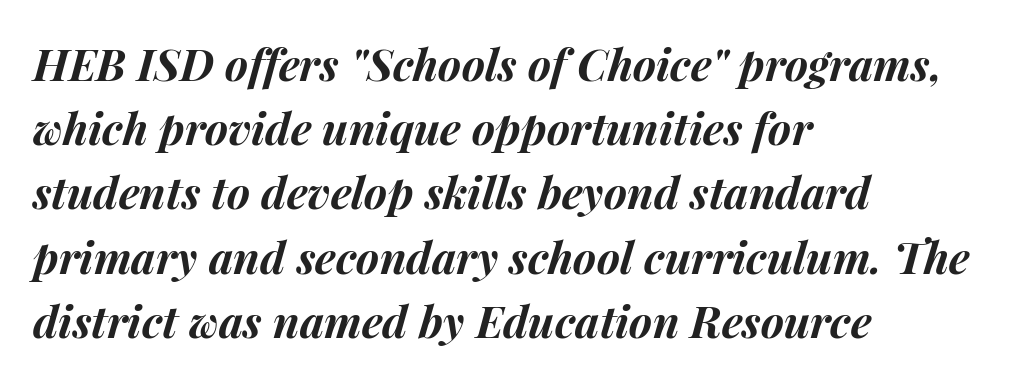
Where is the straight margin? On the left. Note the varied advance widths — an 'i' is clearly narrower than an 'm'. The tracking reads as untouched default to a designer's eye. The rows are spaced the way most documents space them.
